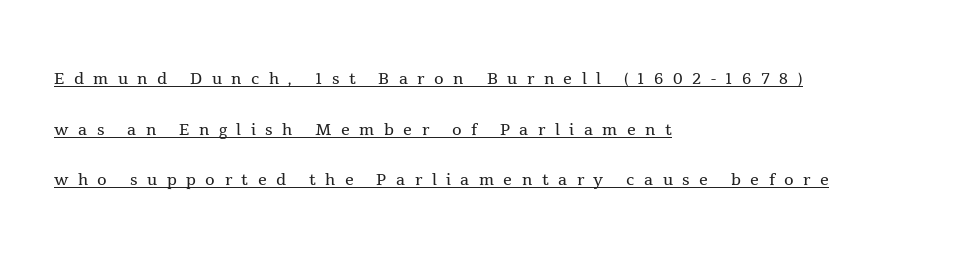
Stroke thickness stays within the range of a standard reading face or lighter. The string is rendered with underlining switched on. Layout note: lines flush left. The typography opts for an upright posture over an oblique one. Interline gaps are noticeably wide in this sample. Spacing between characters has been opened up far beyond the box default.
